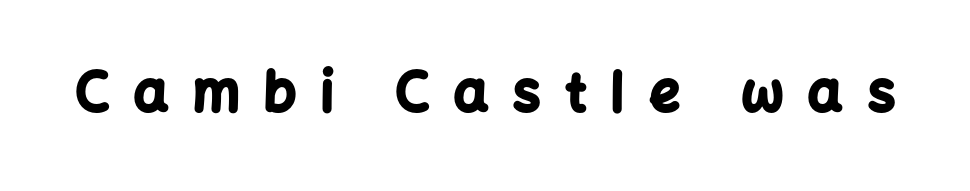
{"serif": "no", "italic": "no", "bold": "yes", "weight": "bold", "width": "normal", "stroke_contrast": "low", "x_height": "medium", "monospaced": "no", "underline": "no", "letter_spacing": "wide", "letter_spacing_em": 0.46, "glyph_px": 54}
